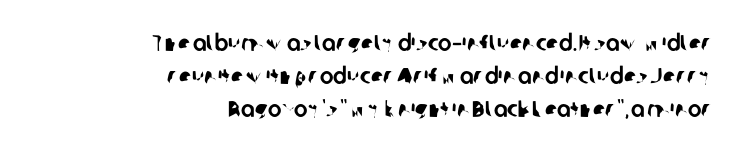
The image shows 23 px text type; set right-aligned, normal line spacing (1.43x), normal letter spacing, not underlined.
